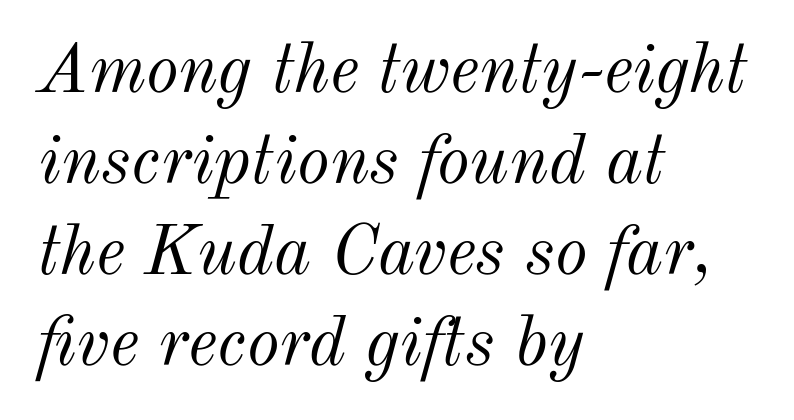
Letters rest on an invisible, unmarked baseline. Interline gaps are of average width in this sample. Here the designer chose a conventional face with non-uniform glyph widths. No heavy texture on the line: the type isn't bold. Every row of glyphs begins at an identical x-position on the left.
